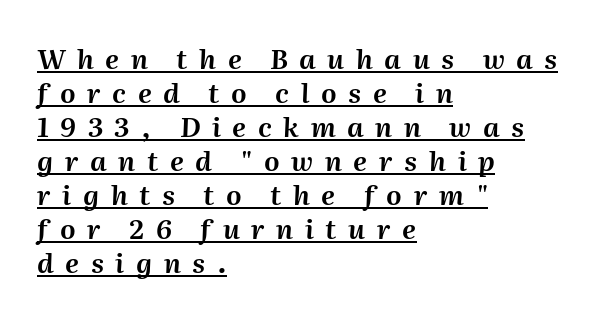
Q: Is the text italic (slanted)? A: Yes, it leans right by about 2 degrees.
Q: Is the text underlined? A: Yes.
Q: How is the paragraph aligned? A: Left-aligned.
Q: Is the spacing between letters normal or unusually wide? A: Unusually wide.
Q: Is the spacing between lines tight, normal or loose? A: Normal.
